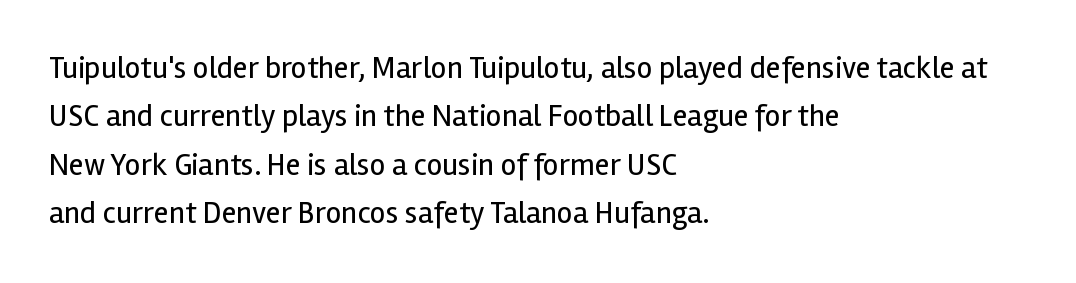
No extra ink here — the face is not bold. The rendering anchors every line to the left-hand side. You can tell from the bare stems that sans-serif type was used. The tracking reads as untouched default to a designer's eye. Looks like regular typesetting: each glyph gets only the width it needs.
